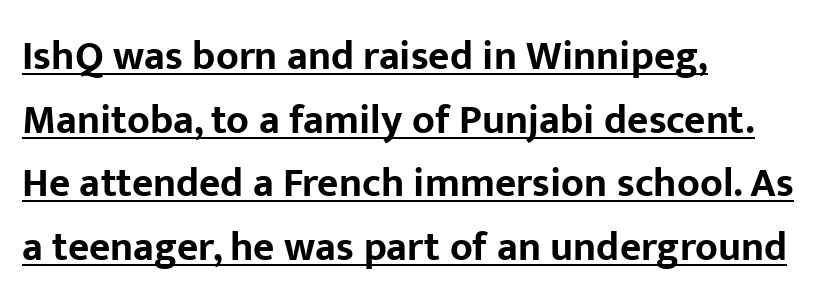
Q: Is the text bold? A: Yes.
Q: Is the text italic (slanted)? A: No, it is upright.
Q: Is the typeface a serif or a sans-serif typeface? A: Sans-serif.
Q: Is the text underlined? A: Yes.
Q: How is the paragraph aligned? A: Left-aligned.
Q: Is the spacing between letters normal or unusually wide? A: Normal.
Q: Is the spacing between lines tight, normal or loose? A: Normal.
Q: Width (condensed, normal, or wide)? A: Normal.
Q: Stroke contrast? A: Low.
Q: x-height? A: Medium.
Q: Monospaced? A: No.
